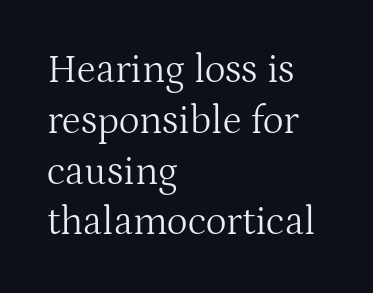
Q: Is the text bold? A: No.
Q: Is the text italic (slanted)? A: No, it is upright.
Q: Is the typeface a serif or a sans-serif typeface? A: Serif.
Q: Is the text underlined? A: No.
Q: How is the paragraph aligned? A: Left-aligned.
Q: Is the spacing between letters normal or unusually wide? A: Normal.
Q: Is the spacing between lines tight, normal or loose? A: Normal.
Q: Width (condensed, normal, or wide)? A: Normal.
Q: Stroke contrast? A: Medium.
Q: x-height? A: Medium.
Q: Monospaced? A: No.
